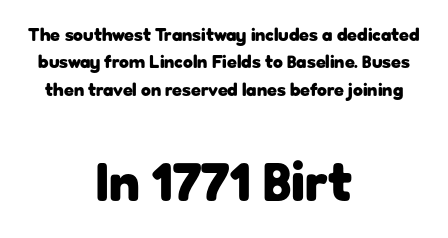
Is this a sans? Yes — the strokes have no serifs. Centered paragraph, ragged on both sides. The sample has been set heavy, in full bold. The letters advance in unequal steps, a hallmark of proportional type. Notice how the stems are strictly vertical — no italics here.
